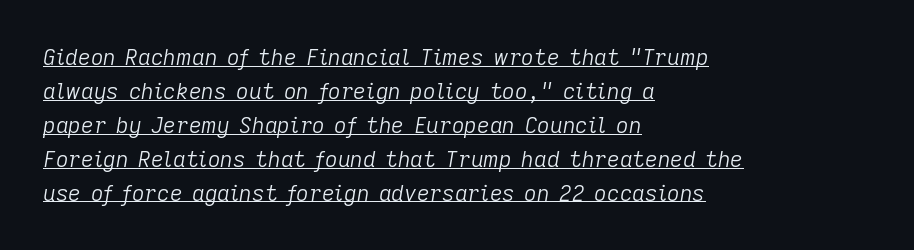
The image shows 22 px text type, italic (leaning right); set left-aligned, normal line spacing (1.54x), normal letter spacing, underlined.
